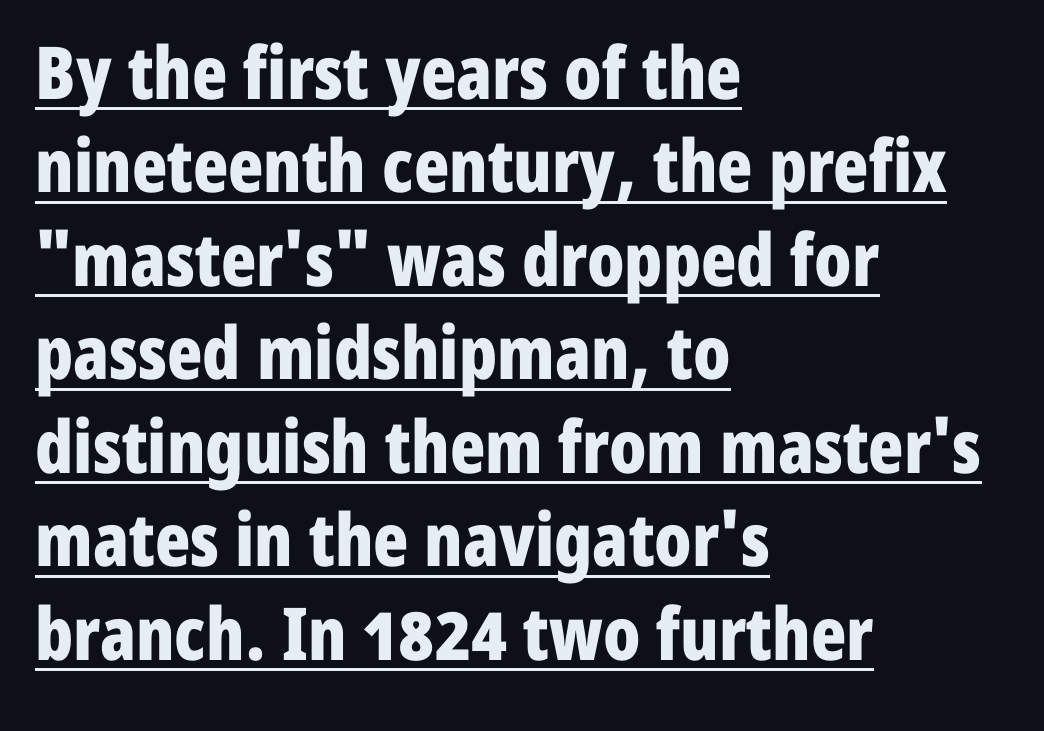
Q: Is the text bold? A: Yes.
Q: Is the text italic (slanted)? A: No, it is upright.
Q: Is the typeface a serif or a sans-serif typeface? A: Sans-serif.
Q: Is the text underlined? A: Yes.
Q: How is the paragraph aligned? A: Left-aligned.
Q: Is the spacing between letters normal or unusually wide? A: Normal.
Q: Is the spacing between lines tight, normal or loose? A: Normal.
Q: Width (condensed, normal, or wide)? A: Condensed.
Q: Stroke contrast? A: Low.
Q: x-height? A: Medium.
Q: Monospaced? A: No.
